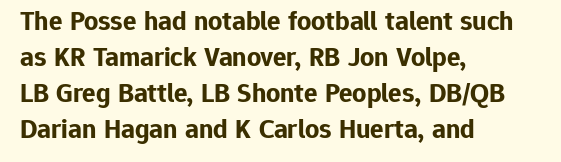
The image shows 28 px bold sans-serif type, upright; set left-aligned, normal line spacing (1.29x), normal letter spacing, not underlined; low stroke contrast and a medium x-height.
